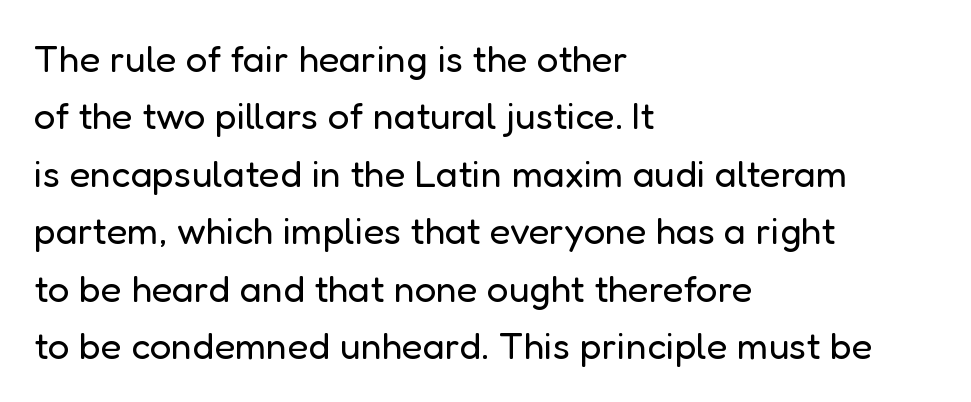
The image shows 38 px regular-weight sans-serif type, upright; set left-aligned, normal line spacing (1.51x), normal letter spacing, not underlined; low stroke contrast and a medium x-height.
